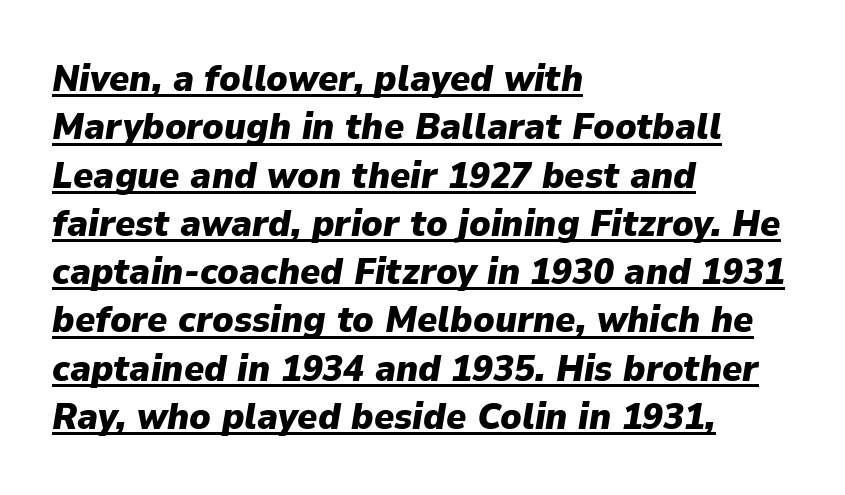
Q: Is the text bold? A: Yes.
Q: Is the text italic (slanted)? A: Yes, it leans right by about 9 degrees.
Q: Is the text underlined? A: Yes.
Q: How is the paragraph aligned? A: Left-aligned.
Q: Is the spacing between letters normal or unusually wide? A: Normal.
Q: Is the spacing between lines tight, normal or loose? A: Normal.
Q: Width (condensed, normal, or wide)? A: Normal.
Q: Stroke contrast? A: Low.
Q: x-height? A: Medium.
Q: Monospaced? A: No.
